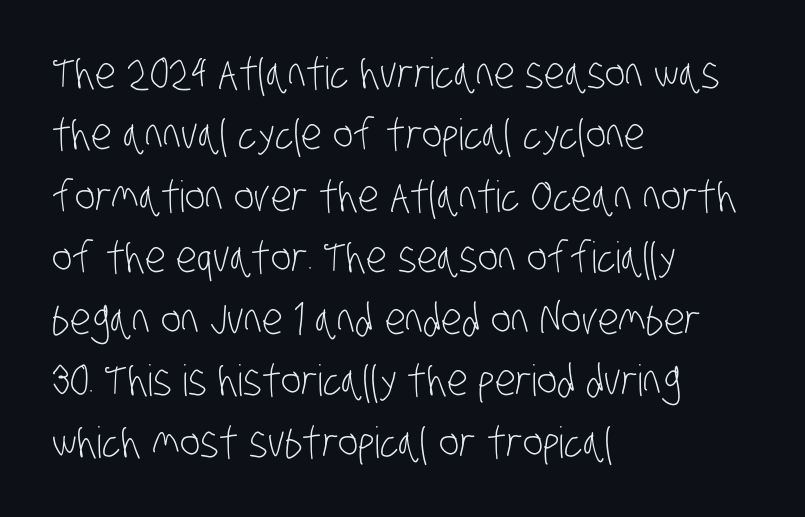
{"serif": "no", "bold": "no", "weight": "light", "width": "condensed", "stroke_contrast": "low", "x_height": "large", "monospaced": "no", "underline": "no", "align": "left", "line_spacing": "normal", "line_spacing_ratio": 1.43, "letter_spacing": "normal", "letter_spacing_em": 0.0, "glyph_px": 43}
